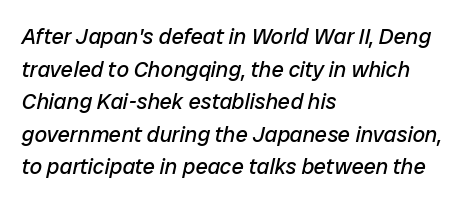
Q: Is the text bold? A: No.
Q: Is the text italic (slanted)? A: Yes, it leans right by about 12 degrees.
Q: Is the text underlined? A: No.
Q: How is the paragraph aligned? A: Left-aligned.
Q: Is the spacing between letters normal or unusually wide? A: Normal.
Q: Is the spacing between lines tight, normal or loose? A: Normal.
